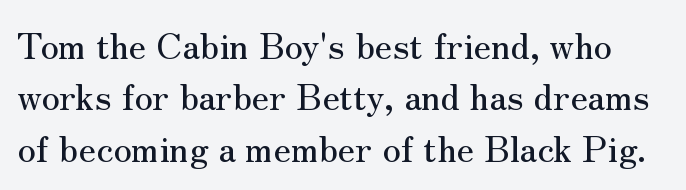
{"serif": "yes", "italic": "no", "width": "normal", "stroke_contrast": "medium", "x_height": "small", "monospaced": "no", "underline": "no", "line_spacing": "normal", "line_spacing_ratio": 1.43, "letter_spacing": "normal", "letter_spacing_em": 0.0, "glyph_px": 36}
